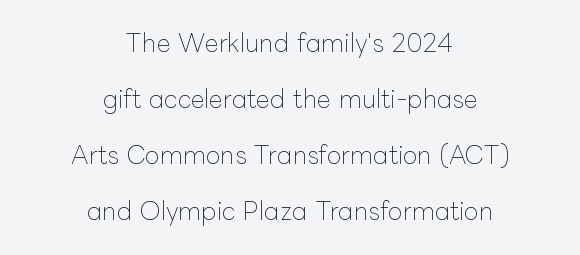
Q: Is the text bold? A: No.
Q: Is the text italic (slanted)? A: No, it is upright.
Q: Is the text underlined? A: No.
Q: How is the paragraph aligned? A: Centered.
Q: Is the spacing between letters normal or unusually wide? A: Normal.
Q: Is the spacing between lines tight, normal or loose? A: Loose.
